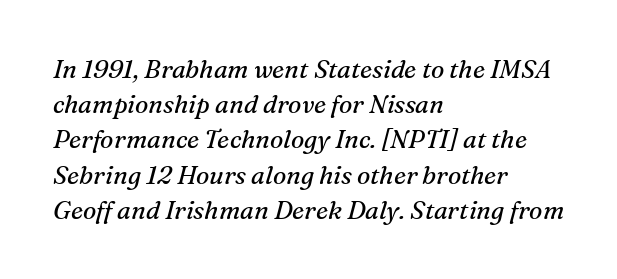
{"italic": "yes", "lean": "right", "slant_degrees": 16, "bold": "no", "underline": "no", "align": "left", "line_spacing": "normal", "line_spacing_ratio": 1.41, "letter_spacing": "normal", "letter_spacing_em": 0.0, "glyph_px": 25}
